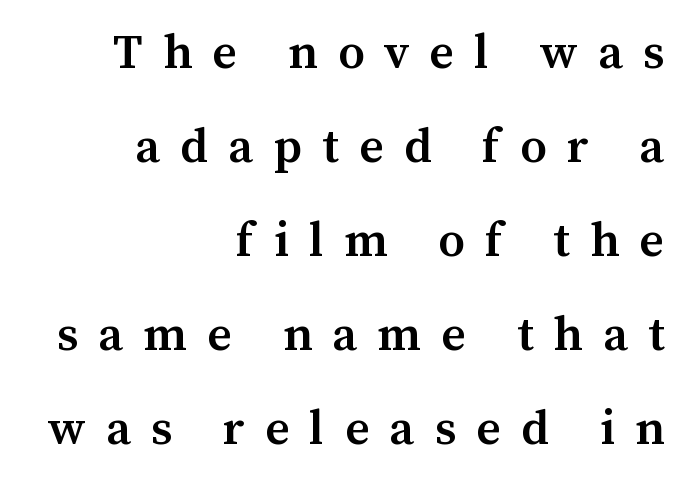
The image shows 48 px semibold serif type, upright; set right-aligned, loose line spacing (1.96x), unusually wide letter spacing (+0.42 em), not underlined; medium stroke contrast and a medium x-height.
